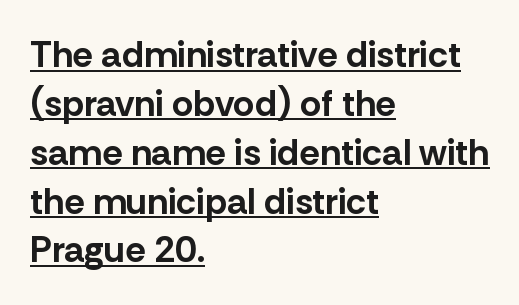
{"serif": "no", "italic": "no", "bold": "yes", "weight": "bold", "width": "normal", "stroke_contrast": "low", "x_height": "medium", "monospaced": "no", "underline": "yes", "align": "left", "line_spacing": "normal", "line_spacing_ratio": 1.32, "letter_spacing": "normal", "letter_spacing_em": 0.0, "glyph_px": 37}
